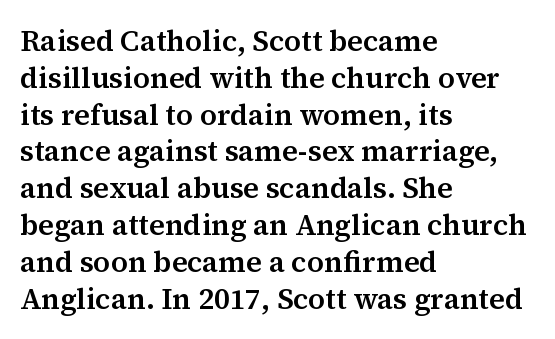
{"serif": "yes", "italic": "no", "width": "normal", "stroke_contrast": "medium", "x_height": "medium", "monospaced": "no", "underline": "no", "align": "left", "line_spacing": "normal", "line_spacing_ratio": 1.27, "letter_spacing": "normal", "letter_spacing_em": 0.0, "glyph_px": 29}
